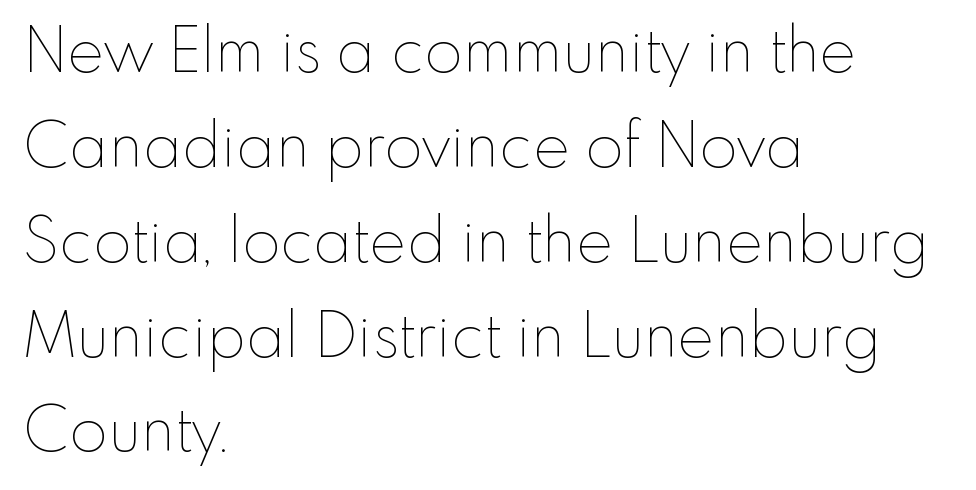
The image shows 62 px thin type, upright; set left-aligned, normal line spacing (1.53x), normal letter spacing, not underlined; low stroke contrast and a small x-height.
